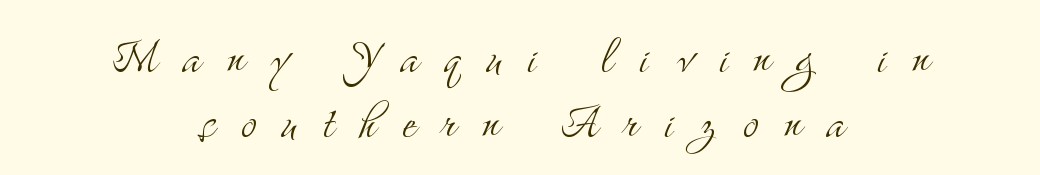
The image shows 58 px light, condensed serif type; set centered, tight line spacing (1.12x), unusually wide letter spacing (+0.45 em), not underlined; medium stroke contrast and a small x-height.
